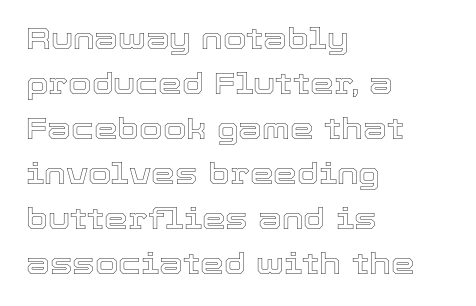
Q: Is the text italic (slanted)? A: No, it is upright.
Q: Is the text underlined? A: No.
Q: How is the paragraph aligned? A: Left-aligned.
Q: Is the spacing between letters normal or unusually wide? A: Normal.
Q: Is the spacing between lines tight, normal or loose? A: Normal.
Q: Width (condensed, normal, or wide)? A: Normal.
Q: x-height? A: Medium.
Q: Monospaced? A: No.
